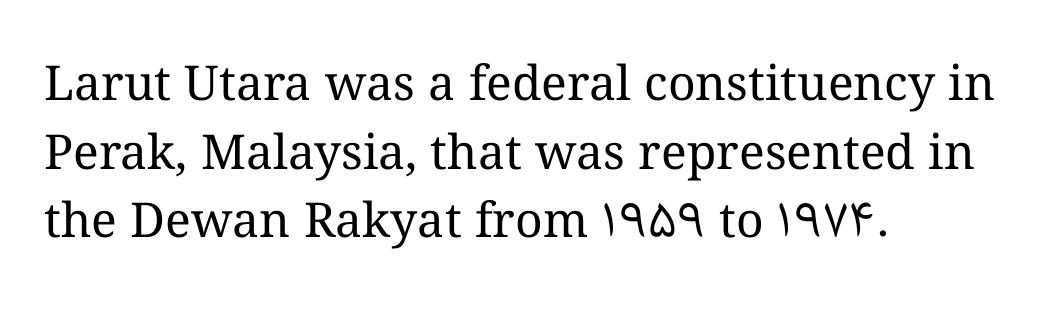
Q: Is the text bold? A: No.
Q: Is the text italic (slanted)? A: No, it is upright.
Q: Is the text underlined? A: No.
Q: How is the paragraph aligned? A: Left-aligned.
Q: Is the spacing between letters normal or unusually wide? A: Normal.
Q: Is the spacing between lines tight, normal or loose? A: Normal.
Q: Width (condensed, normal, or wide)? A: Normal.
Q: Stroke contrast? A: Medium.
Q: x-height? A: Medium.
Q: Monospaced? A: No.
